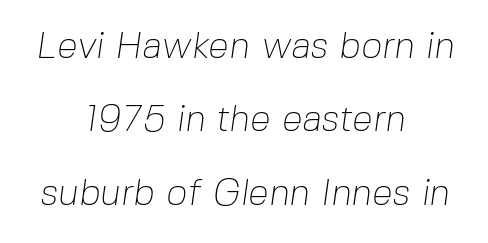
The lines are quadded center. The strokes are not fattened; the text isn't bold. If you measured baseline to baseline, you'd find a long distance. The rendering keeps characters at their native spacing. Here the designer chose a conventional face with non-uniform glyph widths. Quick note: underline off.
